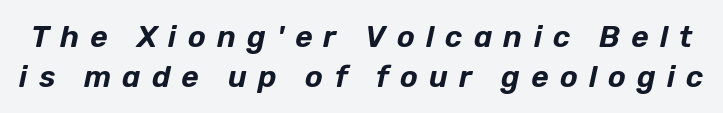
{"italic": "yes", "lean": "right", "slant_degrees": 12, "width": "normal", "stroke_contrast": "low", "x_height": "medium", "monospaced": "no", "underline": "no", "line_spacing": "normal", "line_spacing_ratio": 1.32, "letter_spacing": "wide", "letter_spacing_em": 0.37, "glyph_px": 30}
